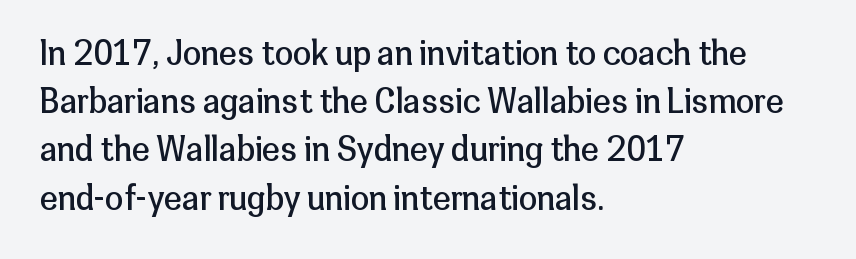
The image shows 33 px regular-weight sans-serif type, upright; set left-aligned, normal line spacing (1.46x), normal letter spacing, not underlined; low stroke contrast and a medium x-height.
